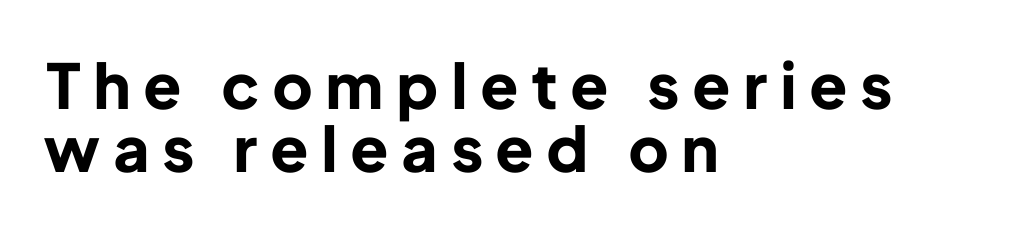
{"serif": "no", "italic": "no", "bold": "yes", "weight": "bold", "width": "normal", "stroke_contrast": "low", "x_height": "medium", "monospaced": "no", "underline": "no", "align": "left", "line_spacing": "tight", "line_spacing_ratio": 1.01, "letter_spacing": "wide", "letter_spacing_em": 0.23, "glyph_px": 62}
